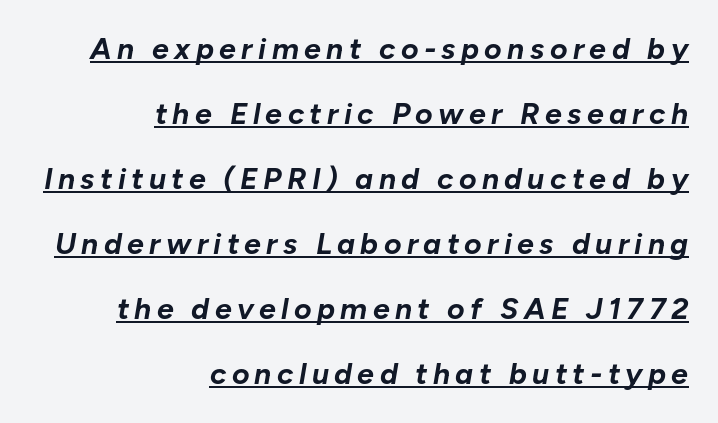
Rendered with sloped, italic letterforms. Leading: increased. Like a heading marked for emphasis, these lines bear an underscore. Thick stems and heavy bowls — unmistakably bold. Compared with a flush-left layout, this one pins lines to the opposite, right side.
